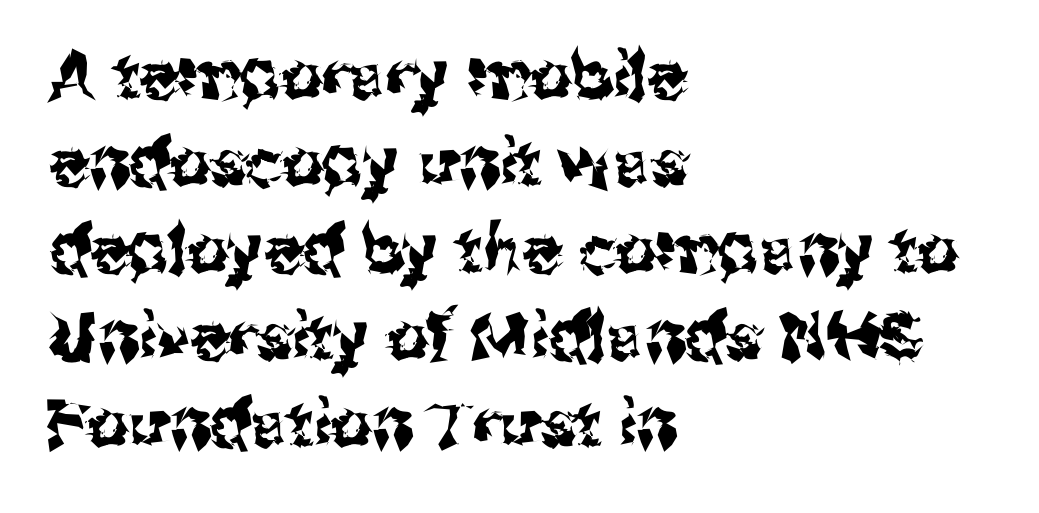
Is there much room between lines? A standard amount, neither cramped nor airy. Serif or sans? Sans — the stroke terminals are bare. Here the designer chose a conventional face with non-uniform glyph widths. You can tell it's not italic because the verticals are truly vertical. Left-aligned paragraph, ragged on the right.
